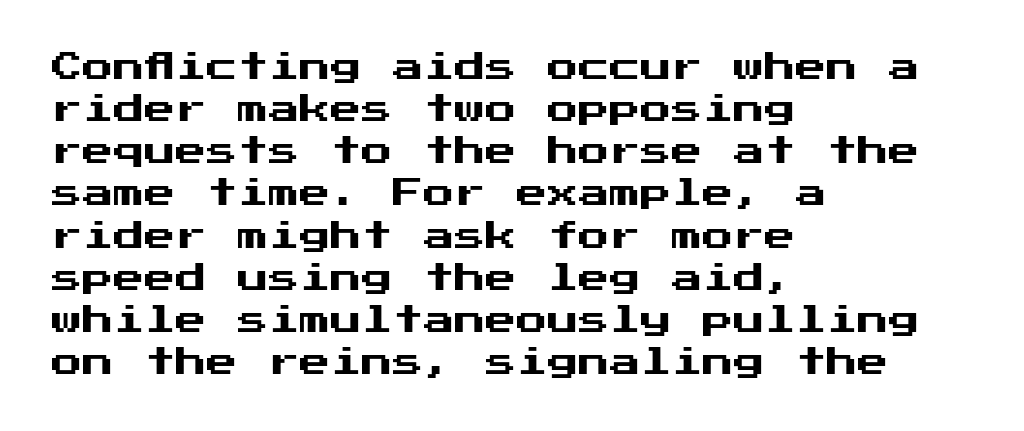
The image shows 31 px sans-serif type, upright; set left-aligned, normal line spacing (1.36x), normal letter spacing, not underlined; medium stroke contrast and a medium x-height.
